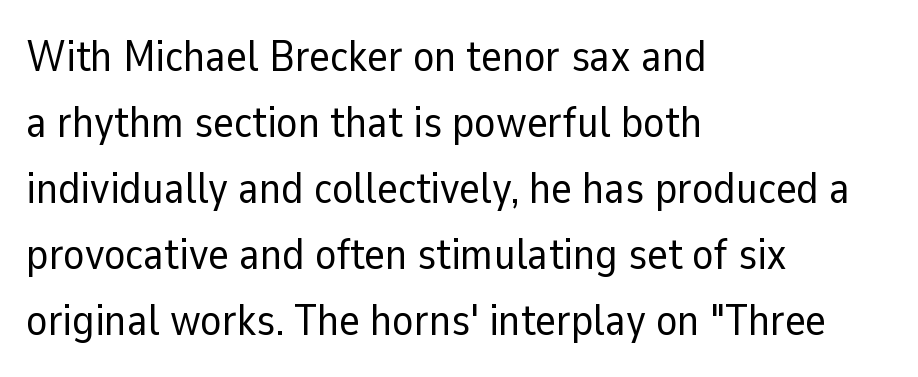
{"serif": "no", "italic": "no", "bold": "no", "weight": "regular", "width": "normal", "stroke_contrast": "low", "x_height": "medium", "monospaced": "no", "underline": "no", "align": "left", "line_spacing": "normal", "line_spacing_ratio": 1.5, "letter_spacing": "normal", "letter_spacing_em": 0.0, "glyph_px": 44}
